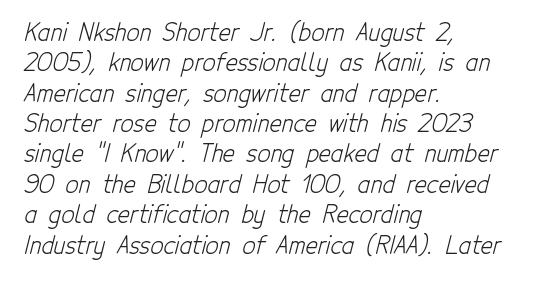
Q: Is the text bold? A: No.
Q: Is the text underlined? A: No.
Q: How is the paragraph aligned? A: Left-aligned.
Q: Is the spacing between letters normal or unusually wide? A: Normal.
Q: Is the spacing between lines tight, normal or loose? A: Normal.
